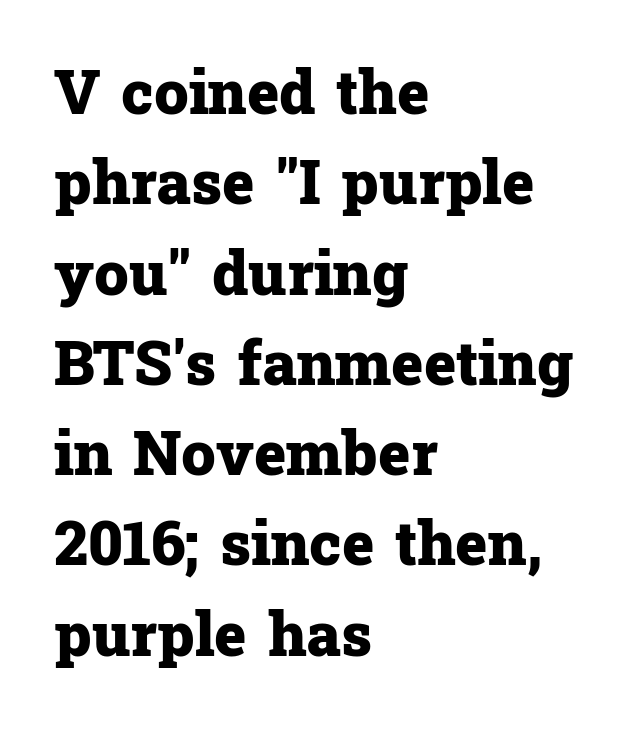
{"serif": "yes", "italic": "no", "bold": "yes", "weight": "heavy", "width": "normal", "stroke_contrast": "low", "x_height": "medium", "monospaced": "no", "underline": "no", "align": "left", "line_spacing": "normal", "line_spacing_ratio": 1.48, "letter_spacing": "normal", "letter_spacing_em": 0.0, "glyph_px": 61}
